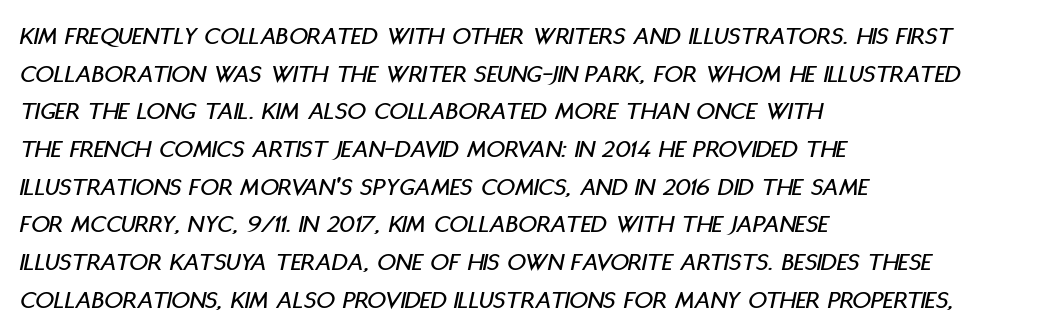
{"italic": "yes", "lean": "right", "slant_degrees": 11, "underline": "no", "align": "left", "line_spacing": "normal", "line_spacing_ratio": 1.45, "letter_spacing": "normal", "letter_spacing_em": 0.0, "glyph_px": 26}
